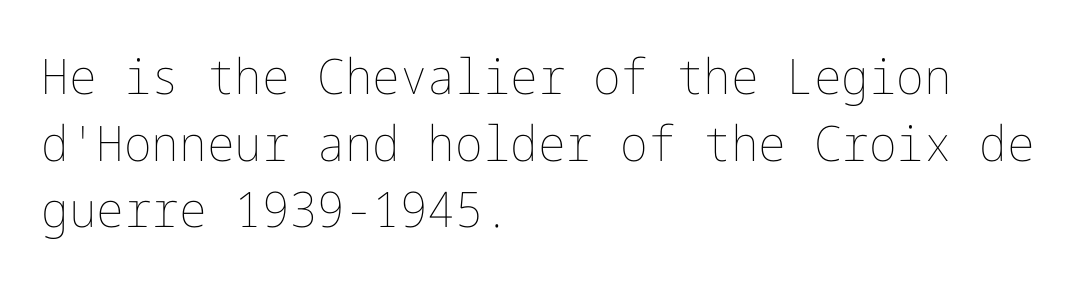
Q: Is the text bold? A: No.
Q: Is the text italic (slanted)? A: No, it is upright.
Q: Is the text underlined? A: No.
Q: How is the paragraph aligned? A: Left-aligned.
Q: Is the spacing between letters normal or unusually wide? A: Normal.
Q: Is the spacing between lines tight, normal or loose? A: Normal.
Q: Width (condensed, normal, or wide)? A: Normal.
Q: Stroke contrast? A: Low.
Q: x-height? A: Medium.
